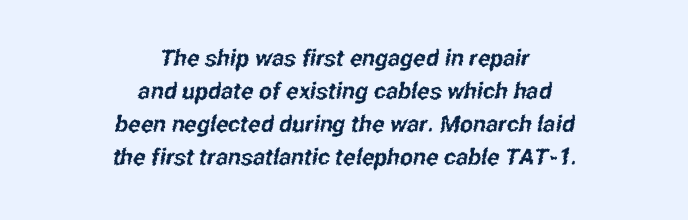
Q: Is the text underlined? A: No.
Q: How is the paragraph aligned? A: Centered.
Q: Is the spacing between letters normal or unusually wide? A: Normal.
Q: Is the spacing between lines tight, normal or loose? A: Normal.
